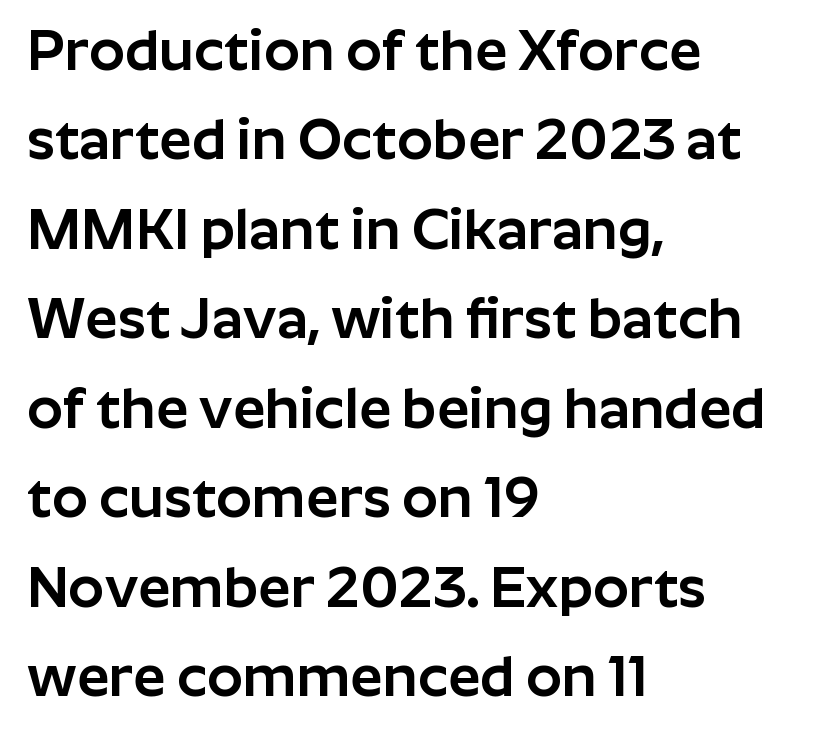
The image shows 57 px sans-serif type, upright; set left-aligned, normal line spacing (1.57x), normal letter spacing, not underlined; low stroke contrast and a medium x-height.
